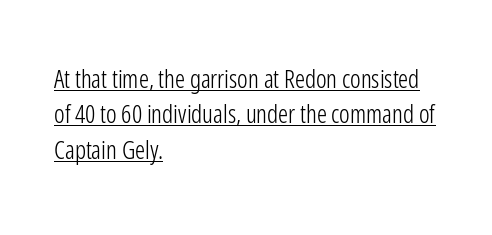
The image shows 25 px text type, upright; set left-aligned, normal line spacing (1.42x), normal letter spacing, underlined.
